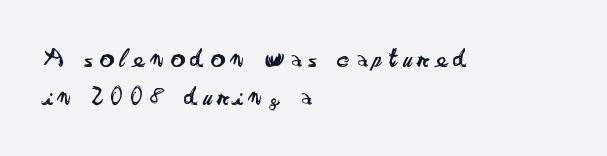
{"italic": "no", "bold": "no", "underline": "no", "align": "left", "line_spacing": "normal", "line_spacing_ratio": 1.41, "letter_spacing": "wide", "letter_spacing_em": 0.24, "glyph_px": 27}
